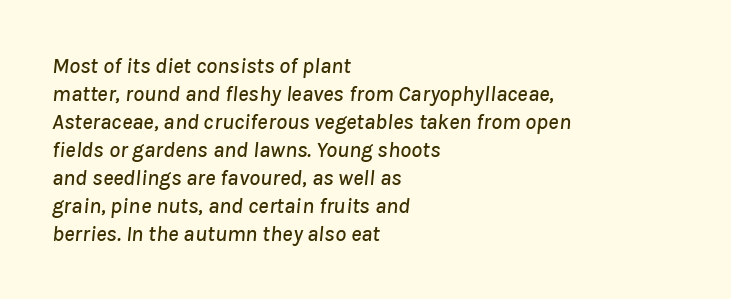
The image shows 22 px text type, italic (leaning right); set left-aligned, normal line spacing (1.27x), normal letter spacing, not underlined.
